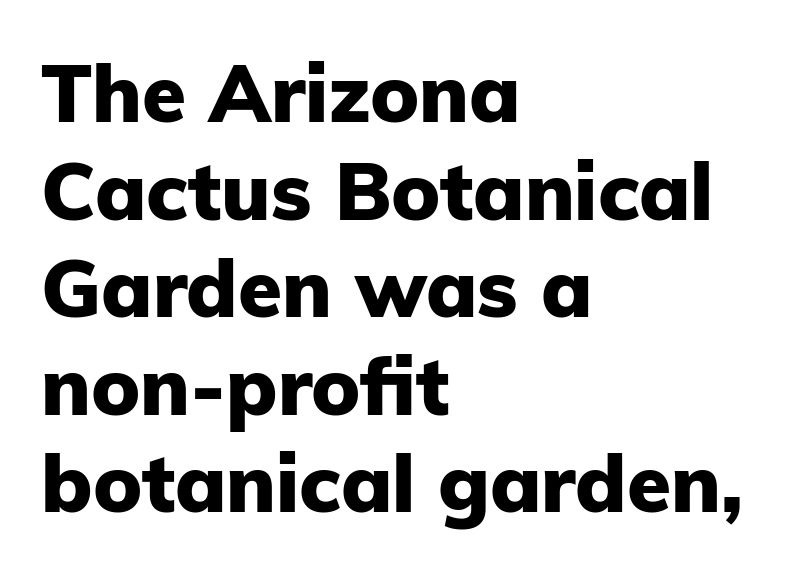
{"serif": "no", "italic": "no", "bold": "yes", "weight": "heavy", "width": "normal", "stroke_contrast": "low", "x_height": "medium", "monospaced": "no", "underline": "no", "align": "left", "line_spacing_ratio": 1.22, "letter_spacing": "normal", "letter_spacing_em": 0.0, "glyph_px": 80}
